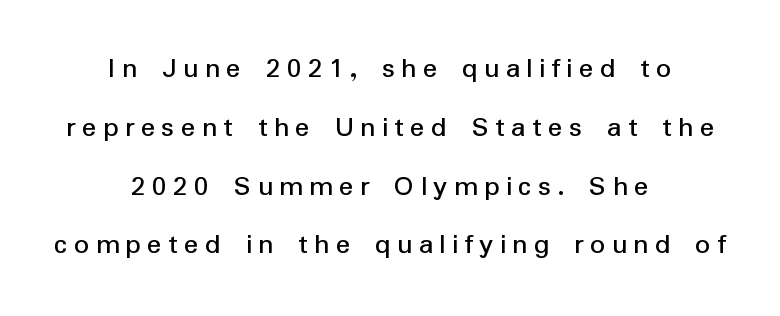
{"serif": "no", "italic": "no", "width": "normal", "stroke_contrast": "low", "x_height": "medium", "monospaced": "no", "underline": "no", "align": "center", "line_spacing": "loose", "line_spacing_ratio": 1.96, "letter_spacing": "wide", "letter_spacing_em": 0.21, "glyph_px": 30}
